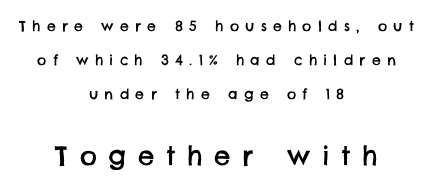
Q: Is the text underlined? A: No.
Q: How is the paragraph aligned? A: Centered.
Q: Is the spacing between letters normal or unusually wide? A: Unusually wide.
Q: Is the spacing between lines tight, normal or loose? A: Loose.
Q: Which block of text is set in a larger size, the first (top) or the second (bottom)? A: The second (bottom) one.
